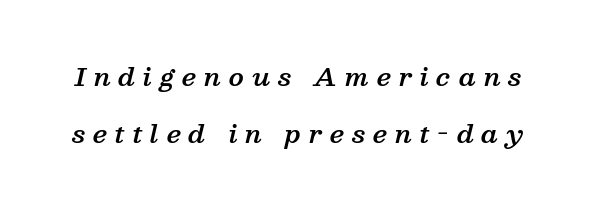
{"italic": "yes", "lean": "right", "slant_degrees": 13, "bold": "semi", "underline": "no", "line_spacing": "loose", "line_spacing_ratio": 2.28, "letter_spacing": "wide", "letter_spacing_em": 0.31, "glyph_px": 25}
